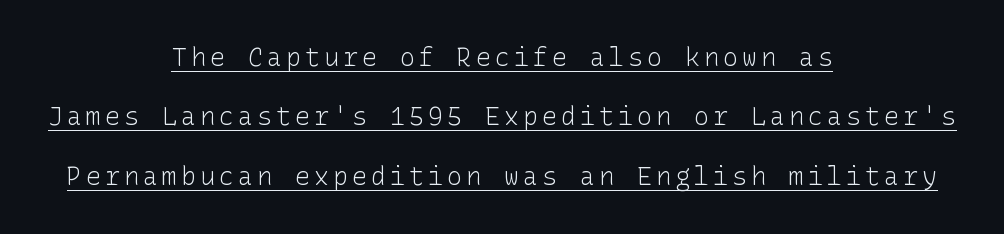
Q: Is the text bold? A: No.
Q: Is the text italic (slanted)? A: No, it is upright.
Q: Is the text underlined? A: Yes.
Q: How is the paragraph aligned? A: Centered.
Q: Is the spacing between lines tight, normal or loose? A: Loose.
